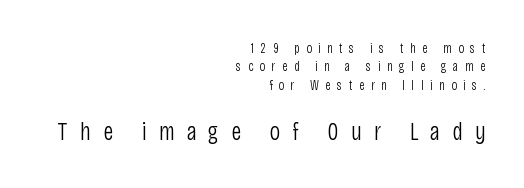
Q: Is the text bold? A: No.
Q: Is the text italic (slanted)? A: No, it is upright.
Q: Is the text underlined? A: No.
Q: How is the paragraph aligned? A: Right-aligned.
Q: Is the spacing between letters normal or unusually wide? A: Unusually wide.
Q: Is the spacing between lines tight, normal or loose? A: Normal.
Q: Which block of text is set in a larger size, the first (top) or the second (bottom)? A: The second (bottom) one.
